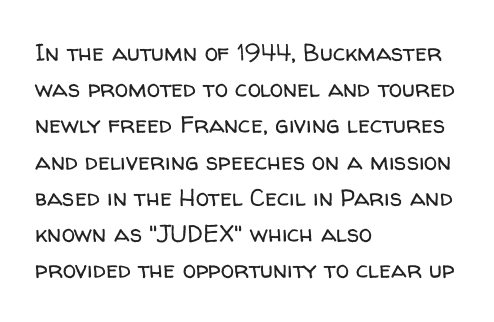
Q: Is the text bold? A: No.
Q: Is the text italic (slanted)? A: No, it is upright.
Q: Is the text underlined? A: No.
Q: How is the paragraph aligned? A: Left-aligned.
Q: Is the spacing between letters normal or unusually wide? A: Normal.
Q: Is the spacing between lines tight, normal or loose? A: Normal.
